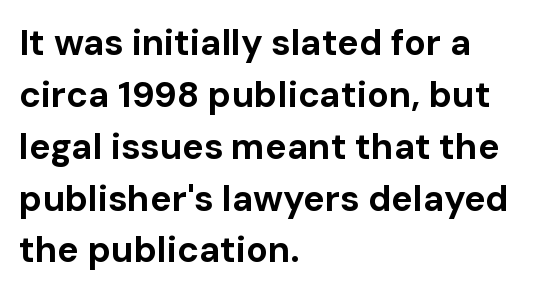
One-word summary of the alignment: left. A bare baseline throughout the passage. Notice how descenders clear the ascenders below comfortably — that's standard leading. Weight: bold.
